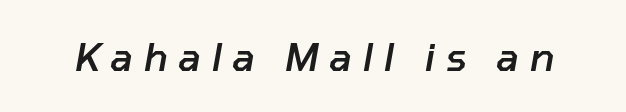
The image shows 38 px semibold type, italic (leaning right); set unusually wide letter spacing (+0.28 em), not underlined; low stroke contrast and a medium x-height.
